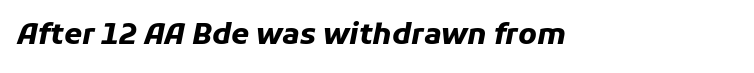
{"italic": "yes", "lean": "right", "slant_degrees": 11, "bold": "yes", "weight": "heavy", "width": "normal", "stroke_contrast": "low", "x_height": "medium", "monospaced": "no", "underline": "no", "letter_spacing": "normal", "letter_spacing_em": 0.0, "glyph_px": 29}
